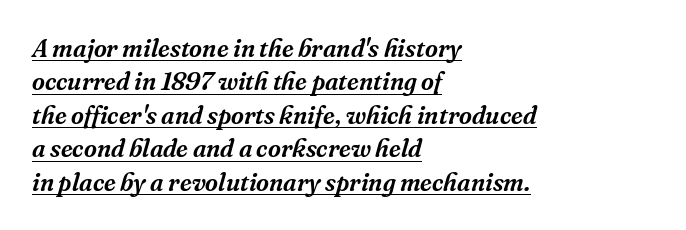
The image shows 25 px text type, italic (leaning right); set left-aligned, normal line spacing (1.34x), normal letter spacing, underlined.
